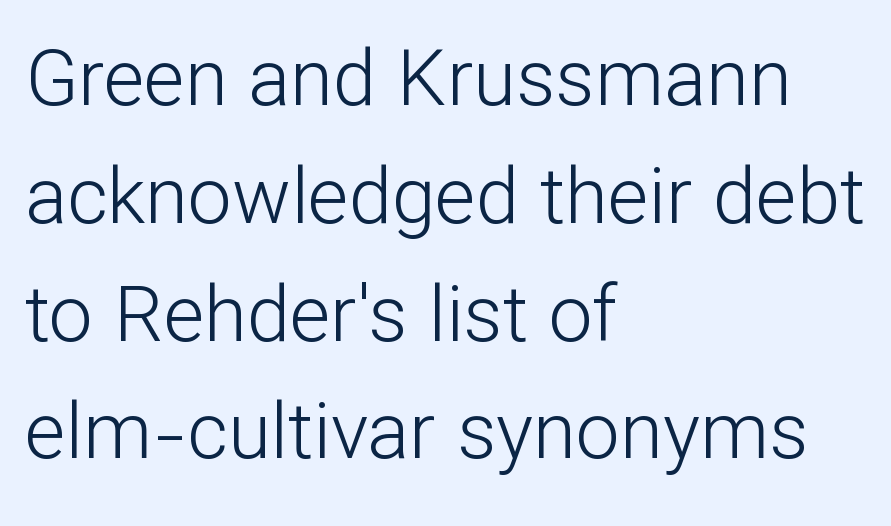
Q: Is the text bold? A: No.
Q: Is the text italic (slanted)? A: No, it is upright.
Q: Is the typeface a serif or a sans-serif typeface? A: Sans-serif.
Q: Is the text underlined? A: No.
Q: How is the paragraph aligned? A: Left-aligned.
Q: Is the spacing between letters normal or unusually wide? A: Normal.
Q: Is the spacing between lines tight, normal or loose? A: Normal.
Q: Width (condensed, normal, or wide)? A: Normal.
Q: Stroke contrast? A: Low.
Q: x-height? A: Medium.
Q: Monospaced? A: No.
